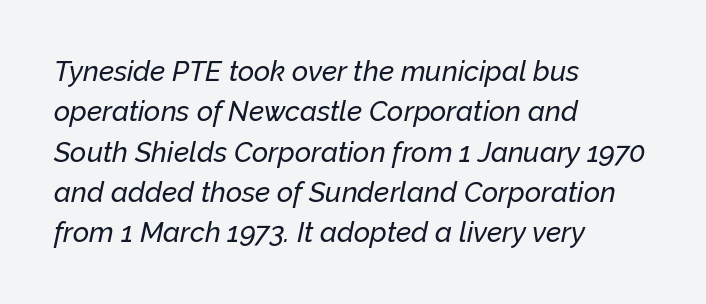
The image shows 28 px text type, italic (leaning right); set left-aligned, normal line spacing (1.44x), normal letter spacing, not underlined; low stroke contrast and a medium x-height.
